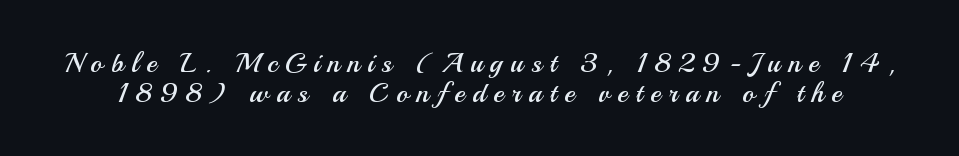
A sans-serif font was chosen for this passage. Do the characters align in a grid? No, the font is proportional. Short note: letters widely spaced. Very little white space separates one row of letters from the next.
